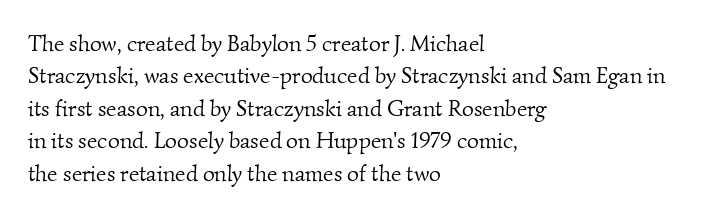
The image shows 23 px text type; set left-aligned, normal line spacing (1.41x), normal letter spacing, not underlined.
